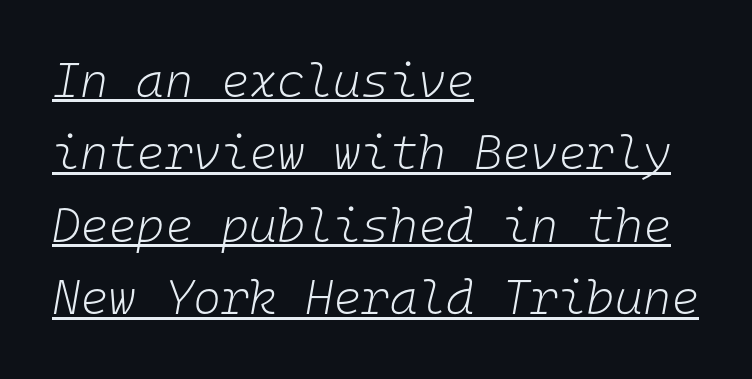
No extra ink here — the face is not bold. The block of text has a typical density, with ordinary space between rows. Here the designer chose a console-style face with uniform glyph widths. Horizontal alignment here is leftward, the default for most running prose.
